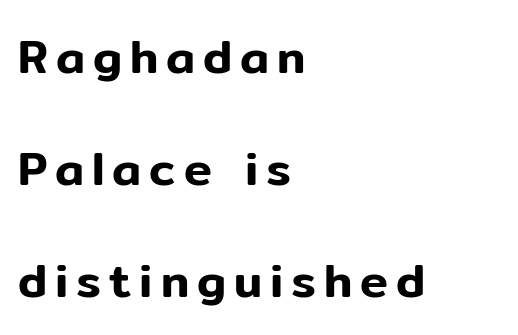
Q: Is the text italic (slanted)? A: No, it is upright.
Q: Is the typeface a serif or a sans-serif typeface? A: Sans-serif.
Q: Is the text underlined? A: No.
Q: How is the paragraph aligned? A: Left-aligned.
Q: Is the spacing between lines tight, normal or loose? A: Loose.
Q: Width (condensed, normal, or wide)? A: Normal.
Q: Stroke contrast? A: Low.
Q: x-height? A: Medium.
Q: Monospaced? A: No.
